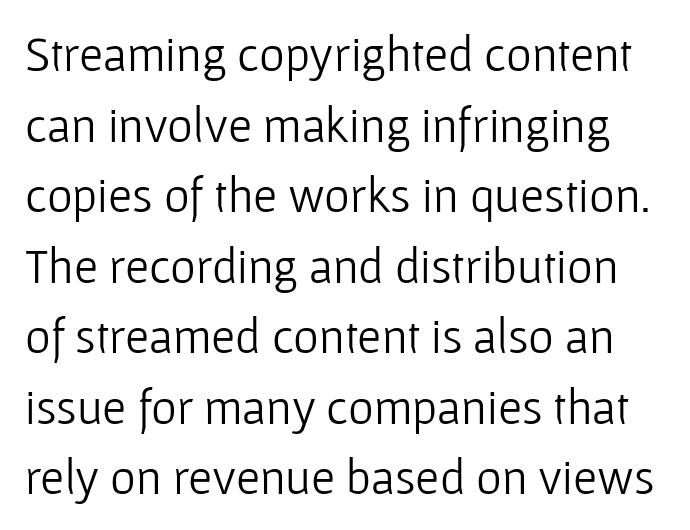
Q: Is the text bold? A: No.
Q: Is the text italic (slanted)? A: No, it is upright.
Q: Is the typeface a serif or a sans-serif typeface? A: Sans-serif.
Q: Is the text underlined? A: No.
Q: Is the spacing between letters normal or unusually wide? A: Normal.
Q: Is the spacing between lines tight, normal or loose? A: Normal.
Q: Width (condensed, normal, or wide)? A: Normal.
Q: Stroke contrast? A: Low.
Q: x-height? A: Medium.
Q: Monospaced? A: No.
